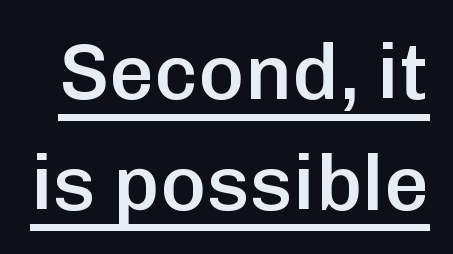
The image shows 79 px semibold sans-serif type, upright; set normal line spacing (1.4x), normal letter spacing, underlined; low stroke contrast and a medium x-height.
